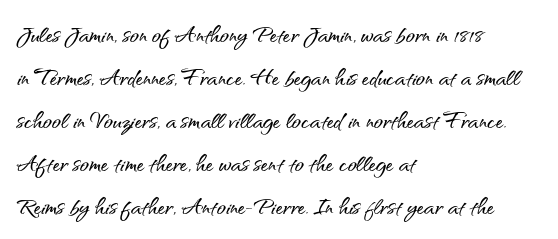
Q: Is the text italic (slanted)? A: Yes.
Q: Is the typeface a serif or a sans-serif typeface? A: Sans-serif.
Q: Is the text underlined? A: No.
Q: How is the paragraph aligned? A: Left-aligned.
Q: Is the spacing between letters normal or unusually wide? A: Normal.
Q: Is the spacing between lines tight, normal or loose? A: Normal.
Q: Width (condensed, normal, or wide)? A: Normal.
Q: Stroke contrast? A: Medium.
Q: x-height? A: Small.
Q: Monospaced? A: No.
